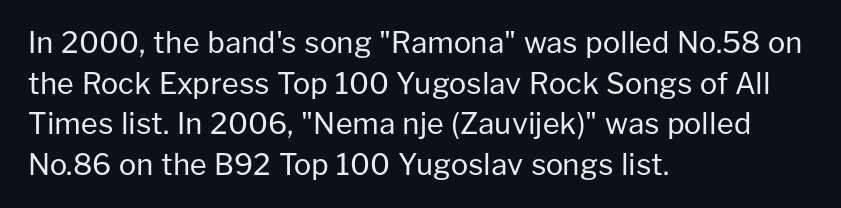
The image shows 29 px regular-weight sans-serif type, upright; set left-aligned, normal line spacing (1.4x), normal letter spacing, not underlined; low stroke contrast and a medium x-height.
